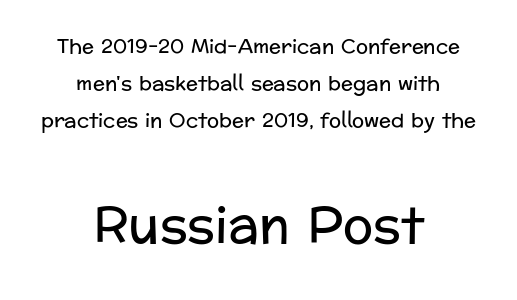
Style check: upright. Character widths vary here, with narrow letters taking less room than wide ones. Heft: none added — not bold. In terms of letterform style, serifs are entirely absent. The rendering positions every line midway between the sides.
